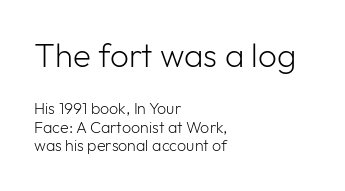
Q: Is the text bold? A: No.
Q: Is the text italic (slanted)? A: No, it is upright.
Q: Is the typeface a serif or a sans-serif typeface? A: Sans-serif.
Q: Is the text underlined? A: No.
Q: How is the paragraph aligned? A: Left-aligned.
Q: Is the spacing between letters normal or unusually wide? A: Normal.
Q: Is the spacing between lines tight, normal or loose? A: Tight.
Q: Which block of text is set in a larger size, the first (top) or the second (bottom)? A: The first (top) one.
Q: Width (condensed, normal, or wide)? A: Normal.
Q: Stroke contrast? A: Low.
Q: x-height? A: Medium.
Q: Monospaced? A: No.
